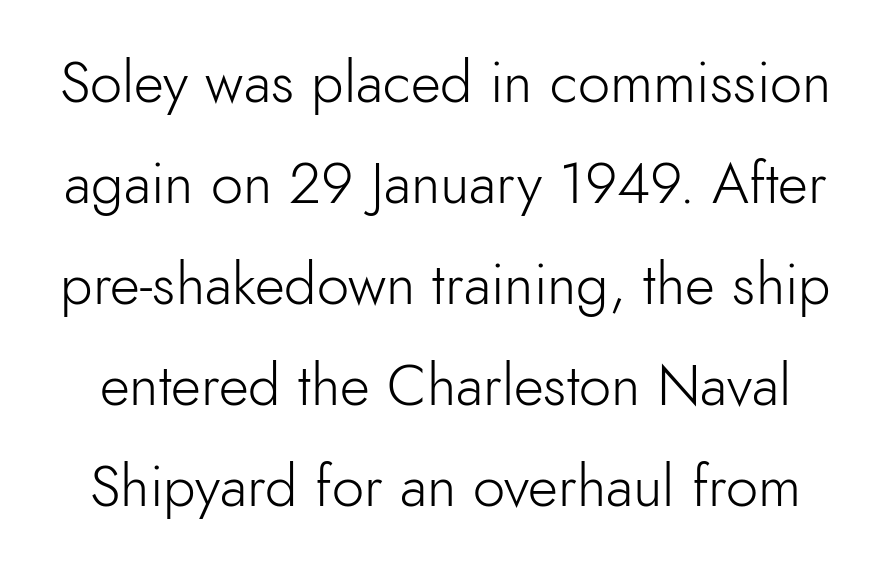
Q: Is the text bold? A: No.
Q: Is the text italic (slanted)? A: No, it is upright.
Q: Is the typeface a serif or a sans-serif typeface? A: Sans-serif.
Q: Is the text underlined? A: No.
Q: Is the spacing between letters normal or unusually wide? A: Normal.
Q: Width (condensed, normal, or wide)? A: Normal.
Q: x-height? A: Small.
Q: Monospaced? A: No.
